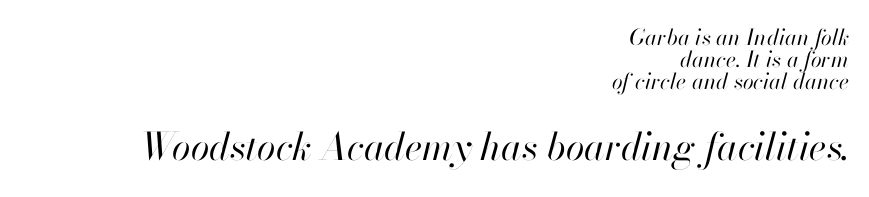
Q: Is the text bold? A: No.
Q: Is the text italic (slanted)? A: Yes, it leans right by about 13 degrees.
Q: Is the text underlined? A: No.
Q: How is the paragraph aligned? A: Right-aligned.
Q: Is the spacing between letters normal or unusually wide? A: Normal.
Q: Is the spacing between lines tight, normal or loose? A: Tight.
Q: Which block of text is set in a larger size, the first (top) or the second (bottom)? A: The second (bottom) one.
Q: Width (condensed, normal, or wide)? A: Normal.
Q: Stroke contrast? A: High.
Q: x-height? A: Small.
Q: Monospaced? A: No.
